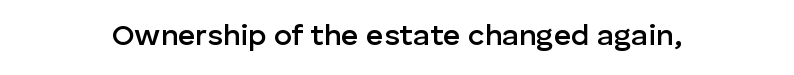
{"serif": "no", "italic": "no", "bold": "semi", "weight": "semibold", "width": "normal", "stroke_contrast": "low", "x_height": "medium", "monospaced": "no", "underline": "no", "letter_spacing": "normal", "letter_spacing_em": 0.0, "glyph_px": 30}
